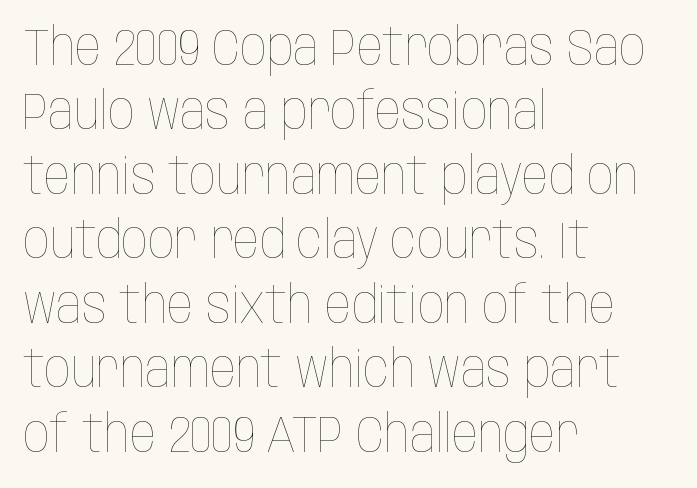
Any mark beneath the type? The region is blank. Is this a heavy cut? Hardly; it is regular or lighter. These lines are rendered in a variable-pitch font. The gaps between neighbouring characters are ordinary and unremarkable.
